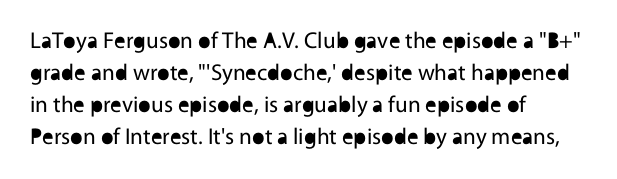
Caption: standard tracking, unaltered. Does the leading feel generous? No, just average. The lines are quadded left. Check the space under the baseline: it is left empty.
